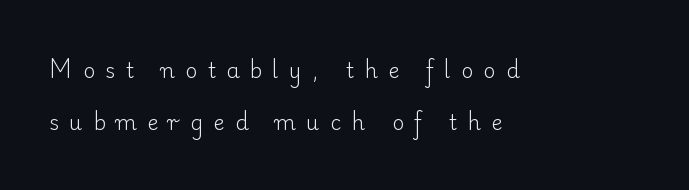
Q: Is the text bold? A: No.
Q: Is the text italic (slanted)? A: No, it is upright.
Q: Is the text underlined? A: No.
Q: How is the paragraph aligned? A: Left-aligned.
Q: Is the spacing between letters normal or unusually wide? A: Unusually wide.
Q: Is the spacing between lines tight, normal or loose? A: Loose.
